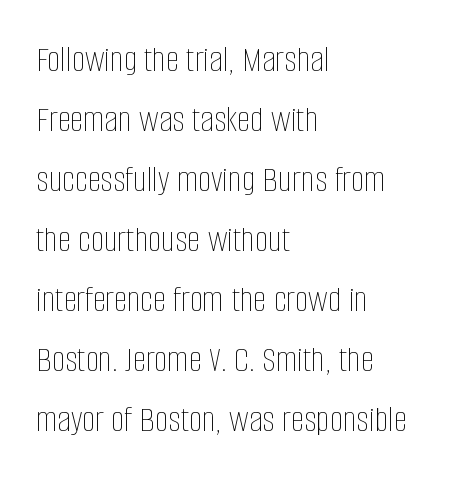
The horizontal fit of the characters is conventional and even. You could not count columns in this text — the font is proportionally spaced. The rendering anchors every line to the left-hand side. Students, observe: this is what conventionally led text looks like. Beneath every word, the page is bare. A roman cut, with each character standing at attention.
